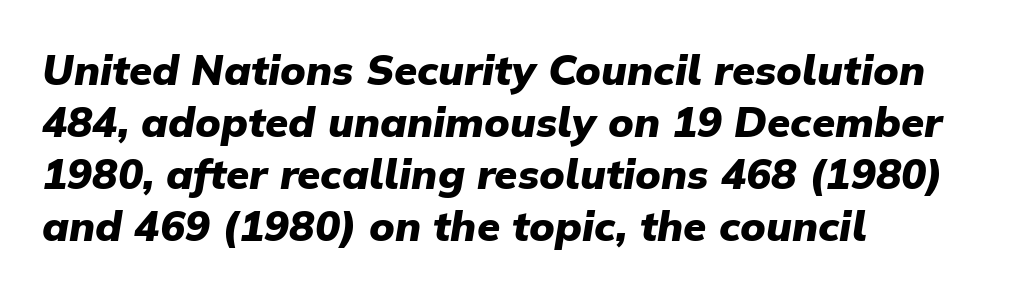
Q: Is the text bold? A: Yes.
Q: Is the text italic (slanted)? A: Yes, it leans right by about 9 degrees.
Q: Is the text underlined? A: No.
Q: How is the paragraph aligned? A: Left-aligned.
Q: Is the spacing between letters normal or unusually wide? A: Normal.
Q: Width (condensed, normal, or wide)? A: Normal.
Q: Stroke contrast? A: Low.
Q: x-height? A: Medium.
Q: Monospaced? A: No.
